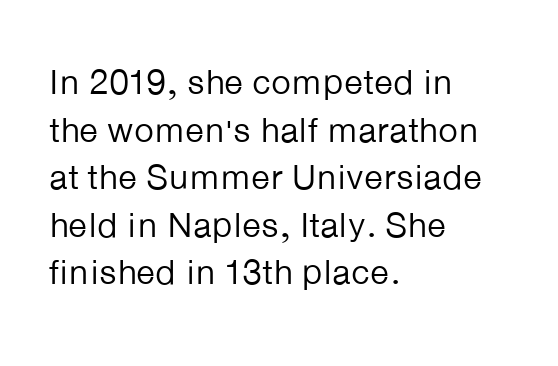
The image shows 35 px regular-weight sans-serif type, upright; set left-aligned, normal line spacing (1.36x), normal letter spacing, not underlined; low stroke contrast and a medium x-height.
